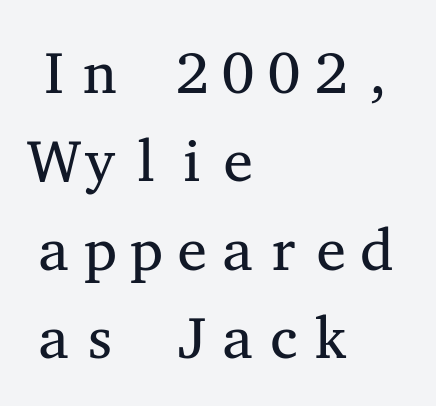
Note: serifs present on the glyphs. The typesetting does not lean heavy: it is not bold. This rendering features lettering with no underline. Look at the tracking — it's just the regular setting, nothing added.
